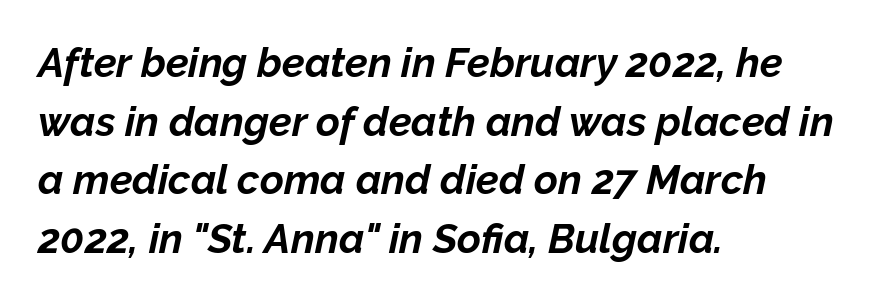
Reading down the column, the eye jumps a familiar distance to each next line. This sample is left-justified, so line endings fall wherever the words run out. This is oblique type, the kind used for emphasis or titles. Think of a printed novel: that variable character pitch is what you see here.
